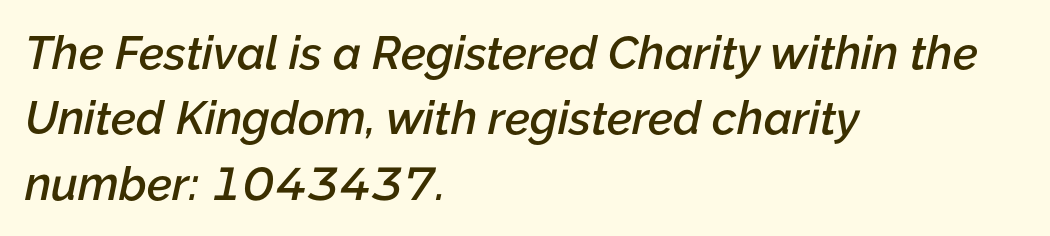
Q: Is the text bold? A: Semi-bold.
Q: Is the text italic (slanted)? A: Yes, it leans right by about 12 degrees.
Q: Is the text underlined? A: No.
Q: How is the paragraph aligned? A: Left-aligned.
Q: Is the spacing between letters normal or unusually wide? A: Normal.
Q: Is the spacing between lines tight, normal or loose? A: Normal.
Q: Width (condensed, normal, or wide)? A: Normal.
Q: Stroke contrast? A: Low.
Q: x-height? A: Medium.
Q: Monospaced? A: No.
